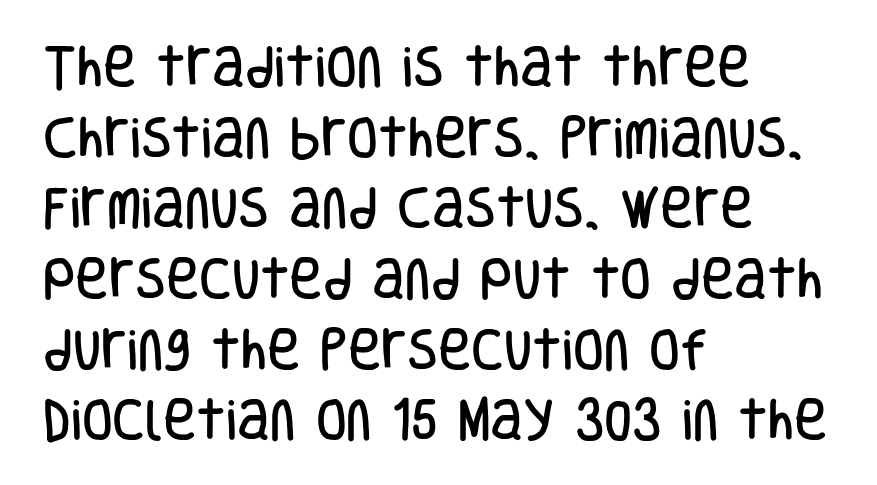
Characters follow at the spacing the type designer built in. The face used here is a sans, in the tradition of grotesques and geometrics. Lines of text with bare space underneath. Does the lettering tilt? It doesn't — this is upright.
